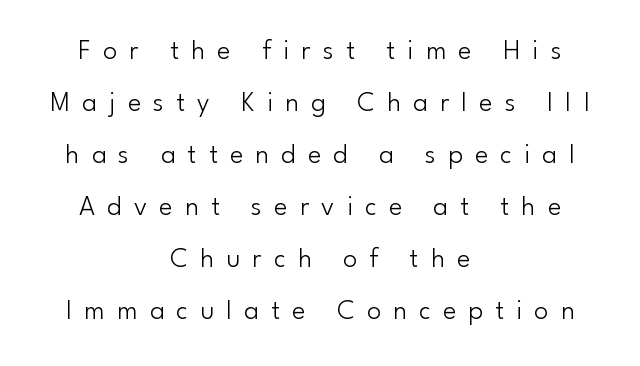
{"serif": "no", "italic": "no", "bold": "no", "weight": "light", "width": "normal", "stroke_contrast": "low", "x_height": "small", "monospaced": "no", "underline": "no", "align": "center", "line_spacing_ratio": 1.86, "letter_spacing": "wide", "letter_spacing_em": 0.44, "glyph_px": 28}
